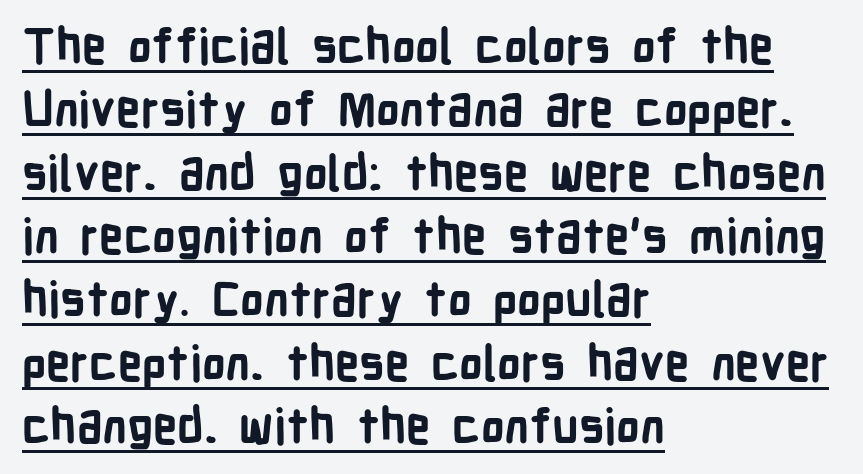
The image shows 48 px bold, condensed sans-serif type, upright; set left-aligned, normal line spacing (1.32x), normal letter spacing, underlined; low stroke contrast and a medium x-height.
